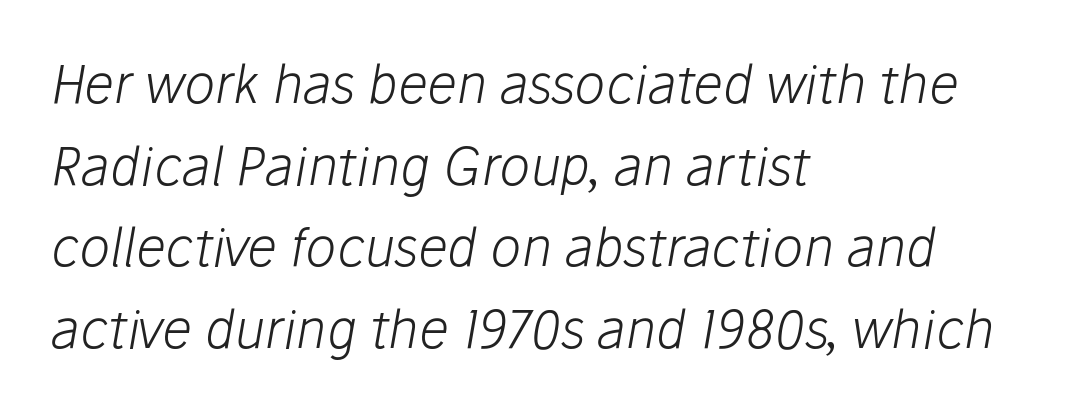
Q: Is the text bold? A: No.
Q: Is the text italic (slanted)? A: Yes, it leans right by about 10 degrees.
Q: Is the text underlined? A: No.
Q: How is the paragraph aligned? A: Left-aligned.
Q: Is the spacing between letters normal or unusually wide? A: Normal.
Q: Is the spacing between lines tight, normal or loose? A: Normal.
Q: Width (condensed, normal, or wide)? A: Normal.
Q: Stroke contrast? A: Low.
Q: x-height? A: Medium.
Q: Monospaced? A: No.
